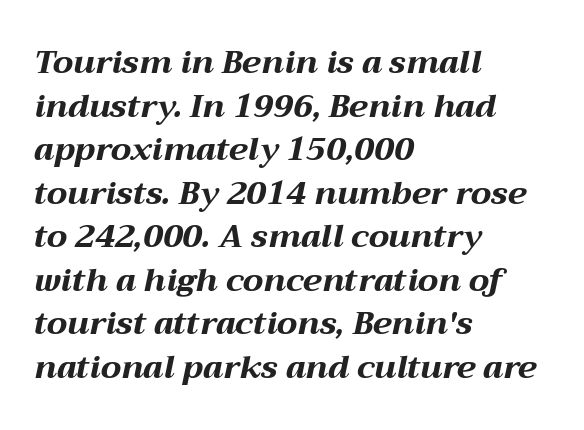
The image shows 32 px bold, wide type, italic (leaning right); set left-aligned, normal line spacing (1.36x), normal letter spacing, not underlined; medium stroke contrast and a medium x-height.
